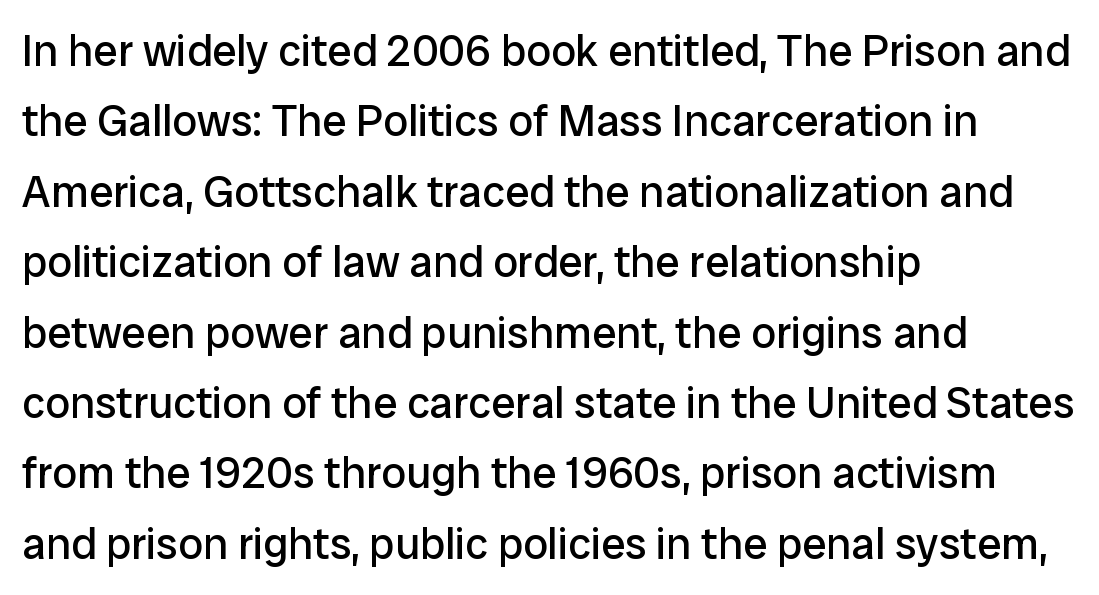
{"serif": "no", "italic": "no", "bold": "no", "weight": "regular", "width": "normal", "stroke_contrast": "low", "x_height": "medium", "monospaced": "no", "underline": "no", "align": "left", "line_spacing": "normal", "line_spacing_ratio": 1.6, "letter_spacing": "normal", "letter_spacing_em": 0.0, "glyph_px": 44}
